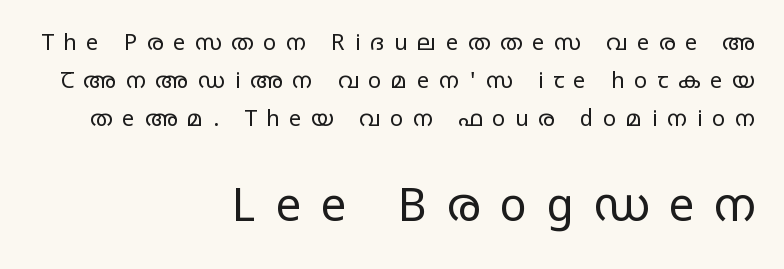
The image shows 45 px regular-weight, wide sans-serif type, upright; set right-aligned, line spacing 1.72x, unusually wide letter spacing (+0.44 em), not underlined; the second (bottom) block is 2.05x larger; low stroke contrast and a large x-height.
